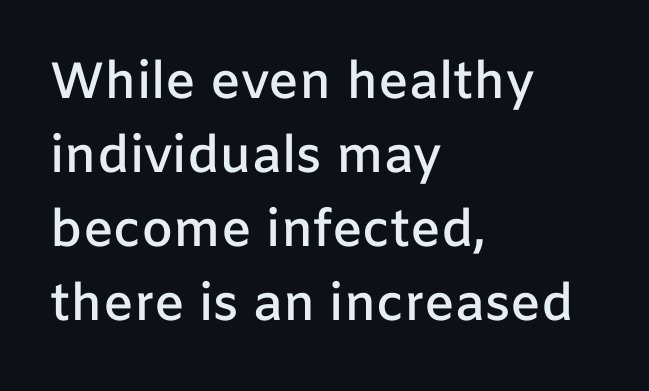
The image shows 51 px semibold sans-serif type, upright; set left-aligned, normal line spacing (1.45x), normal letter spacing, not underlined; low stroke contrast and a medium x-height.
